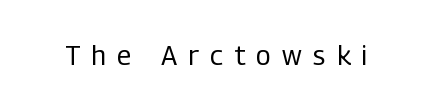
{"italic": "no", "bold": "no", "underline": "no", "letter_spacing": "wide", "letter_spacing_em": 0.42, "glyph_px": 27}
